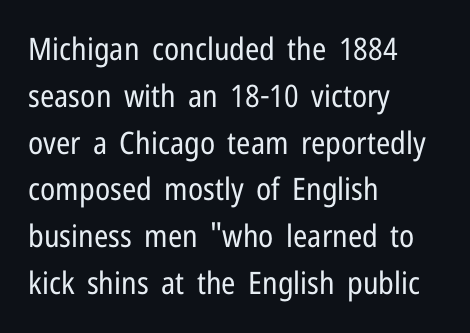
{"serif": "no", "italic": "no", "bold": "no", "weight": "regular", "width": "condensed", "stroke_contrast": "low", "x_height": "medium", "monospaced": "no", "underline": "no", "align": "left", "line_spacing": "normal", "line_spacing_ratio": 1.51, "letter_spacing": "normal", "letter_spacing_em": 0.0, "glyph_px": 31}
